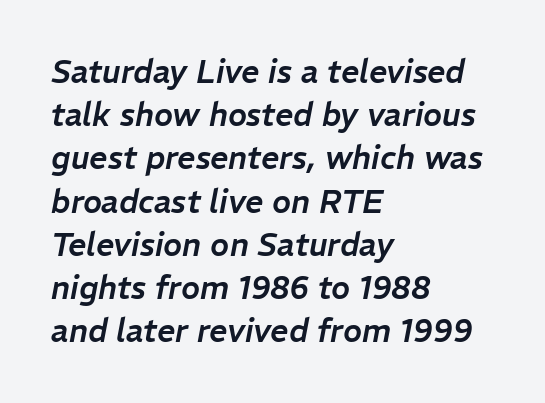
The image shows 32 px text type, italic (leaning right); set left-aligned, normal line spacing (1.35x), normal letter spacing, not underlined; low stroke contrast and a medium x-height.
